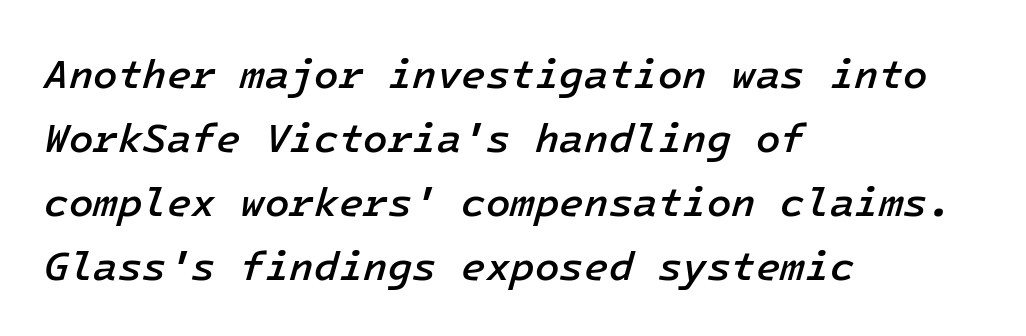
The vertical gap from one line to the next is medium. Typeset ragged right — the left edge is the straight one. Posture: slanted. The letters are semibold — heavier than regular but short of a full bold. The letterforms sit shoulder to shoulder at normal distance.
